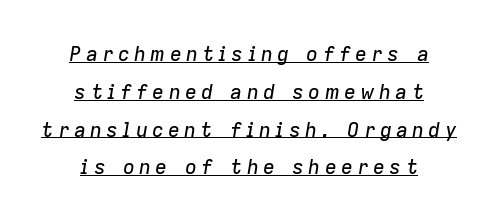
The image shows 20 px text type, italic (leaning right); set centered, line spacing 1.89x, unusually wide letter spacing (+0.21 em), underlined.
